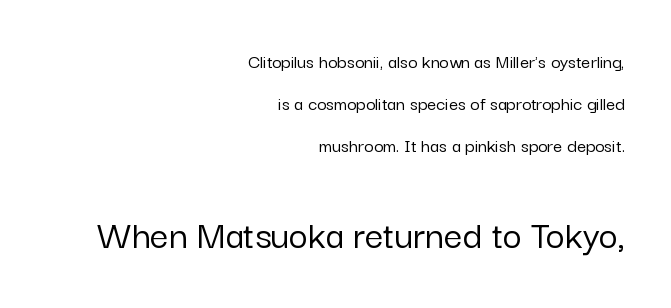
{"serif": "no", "italic": "no", "width": "normal", "stroke_contrast": "low", "x_height": "medium", "monospaced": "no", "underline": "no", "align": "right", "line_spacing": "loose", "line_spacing_ratio": 2.09, "letter_spacing": "normal", "letter_spacing_em": 0.0, "larger_block": "second", "size_ratio": 2.05, "glyph_px": 41}
